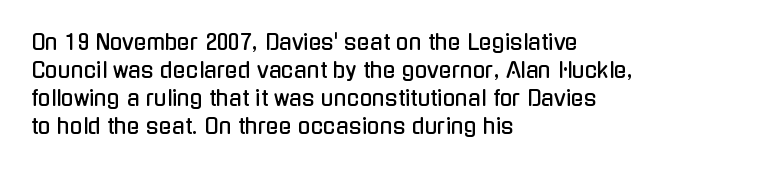
Teacher's note: observe the even left margin — that is flush-left alignment. No italicization has been applied; the sample stays upright. Clear beneath every line of the passage. Honestly, the letter spacing is just normal — you wouldn't notice it. A typesetter would call this leading conventional body-copy spacing.
